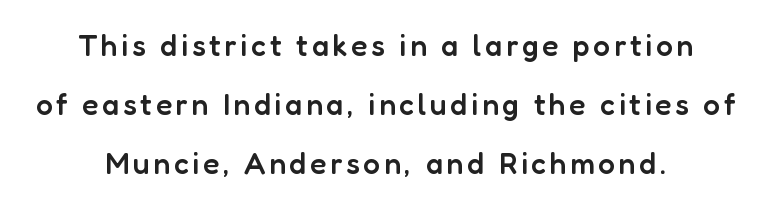
The image shows 30 px semibold sans-serif type, upright; set loose line spacing (1.96x), not underlined; low stroke contrast and a medium x-height.
